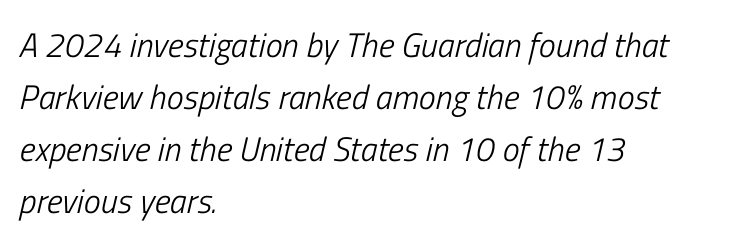
This sample has the flowing, uneven cadence of proportional lettering. Rendered with sloped, italic letterforms. The gap between lines stays unmarked. The rows are spaced the way most documents space them. The tracking reads as untouched default to a designer's eye.
